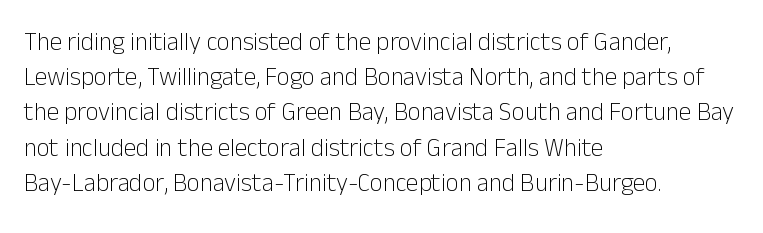
The image shows 25 px text type, upright; set left-aligned, normal line spacing (1.41x), normal letter spacing, not underlined.
